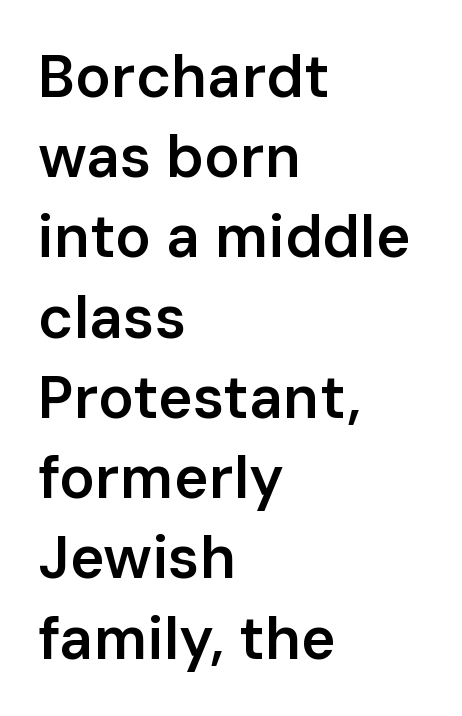
The image shows 59 px semibold sans-serif type, upright; set left-aligned, normal line spacing (1.36x), normal letter spacing, not underlined; low stroke contrast and a medium x-height.
